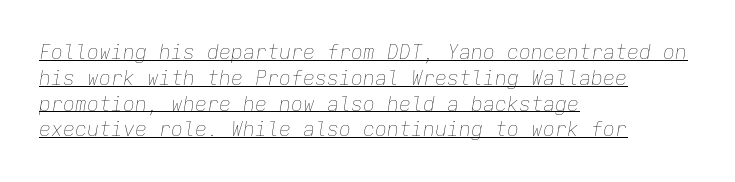
These lines keep a tight, regular rhythm from letter to letter. Underlined type. The strokes are not fattened; the text isn't bold. Regarding leading, the lines here are spaced in the standard way. The face used here has a pronounced slope to its letters. A student would call this left alignment; a typographer would say flush left, rag right.
